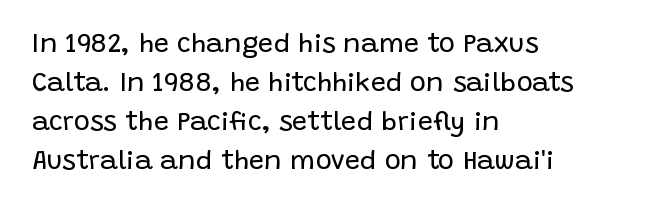
Q: Is the text bold? A: No.
Q: Is the text italic (slanted)? A: No, it is upright.
Q: Is the text underlined? A: No.
Q: How is the paragraph aligned? A: Left-aligned.
Q: Is the spacing between letters normal or unusually wide? A: Normal.
Q: Is the spacing between lines tight, normal or loose? A: Normal.
